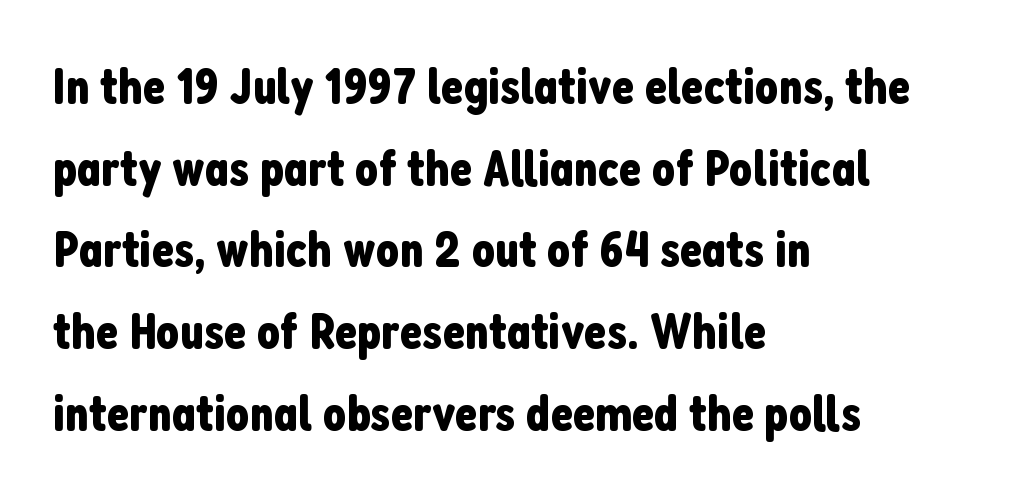
{"serif": "no", "italic": "no", "width": "condensed", "stroke_contrast": "low", "x_height": "medium", "monospaced": "no", "underline": "no", "align": "left", "line_spacing": "normal", "line_spacing_ratio": 1.57, "letter_spacing": "normal", "letter_spacing_em": 0.0, "glyph_px": 52}
